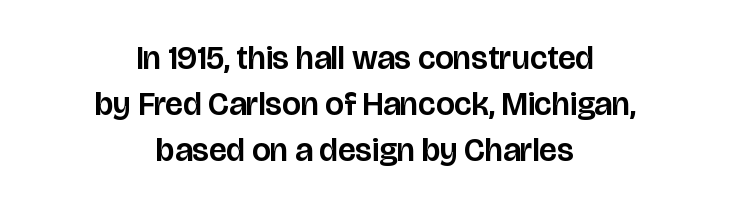
This is roman type, the default non-slanted kind. Each new line begins a customary step beneath the previous one. A typesetter would label this face a sans. You could not count columns in this text — the font is proportionally spaced. Descenders are the only things crossing below the line.
